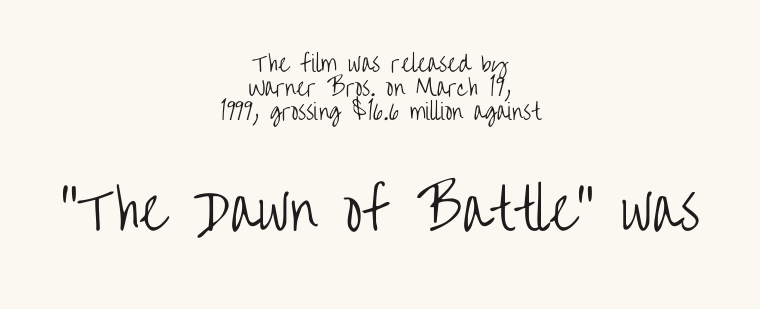
The passage shown is typeset with a sans-serif family. A typesetter would mark this as roman, not italic. The face used here is proportionally spaced, like ordinary book or web type. Bold? No — there's no thickening of the strokes.
